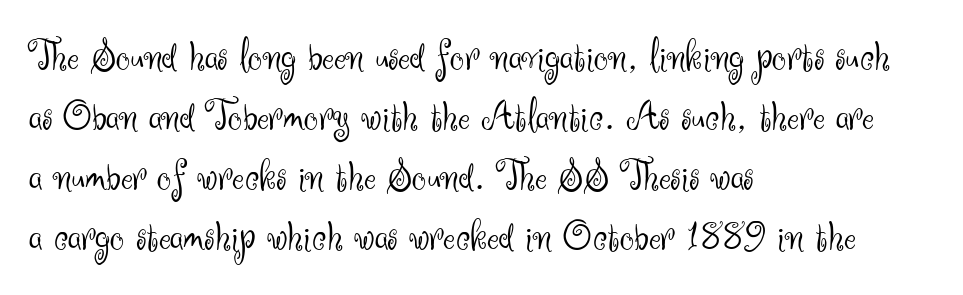
Q: Is the text bold? A: No.
Q: Is the text italic (slanted)? A: No, it is upright.
Q: Is the typeface a serif or a sans-serif typeface? A: Sans-serif.
Q: Is the text underlined? A: No.
Q: How is the paragraph aligned? A: Left-aligned.
Q: Is the spacing between letters normal or unusually wide? A: Normal.
Q: Is the spacing between lines tight, normal or loose? A: Normal.
Q: Width (condensed, normal, or wide)? A: Normal.
Q: Stroke contrast? A: Medium.
Q: x-height? A: Small.
Q: Monospaced? A: No.
